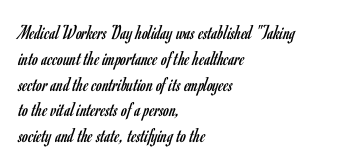
The image shows 21 px text type; set left-aligned, line spacing 1.23x, normal letter spacing, not underlined.
